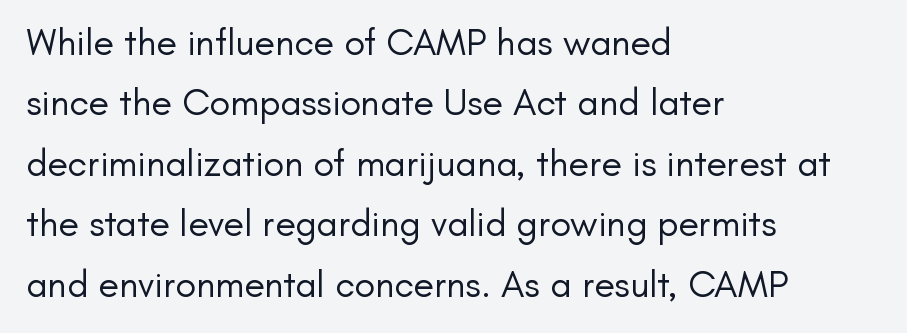
Q: Is the text bold? A: No.
Q: Is the text italic (slanted)? A: No, it is upright.
Q: Is the typeface a serif or a sans-serif typeface? A: Sans-serif.
Q: Is the text underlined? A: No.
Q: How is the paragraph aligned? A: Left-aligned.
Q: Is the spacing between letters normal or unusually wide? A: Normal.
Q: Is the spacing between lines tight, normal or loose? A: Normal.
Q: Width (condensed, normal, or wide)? A: Normal.
Q: Stroke contrast? A: Low.
Q: x-height? A: Small.
Q: Monospaced? A: No.
